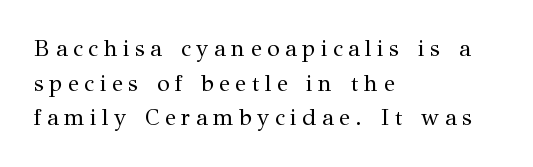
The image shows 23 px text type, upright; set left-aligned, normal line spacing (1.51x), unusually wide letter spacing (+0.24 em), not underlined.
